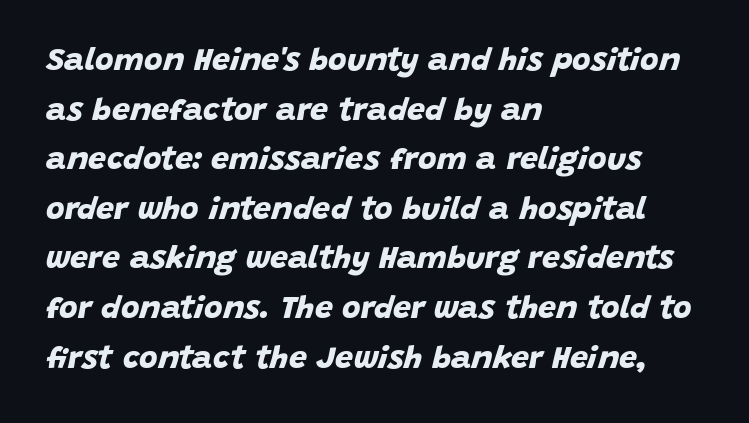
Q: Is the text bold? A: Yes.
Q: Is the typeface a serif or a sans-serif typeface? A: Sans-serif.
Q: Is the text underlined? A: No.
Q: How is the paragraph aligned? A: Left-aligned.
Q: Is the spacing between letters normal or unusually wide? A: Normal.
Q: Is the spacing between lines tight, normal or loose? A: Normal.
Q: Width (condensed, normal, or wide)? A: Normal.
Q: Stroke contrast? A: Low.
Q: x-height? A: Large.
Q: Monospaced? A: No.
